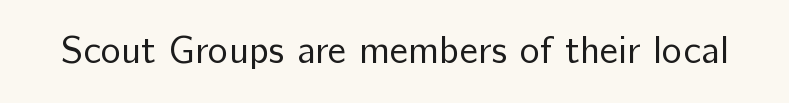
Q: Is the text bold? A: No.
Q: Is the text italic (slanted)? A: No, it is upright.
Q: Is the typeface a serif or a sans-serif typeface? A: Sans-serif.
Q: Is the text underlined? A: No.
Q: Is the spacing between letters normal or unusually wide? A: Normal.
Q: Width (condensed, normal, or wide)? A: Normal.
Q: Stroke contrast? A: Low.
Q: x-height? A: Medium.
Q: Monospaced? A: No.
